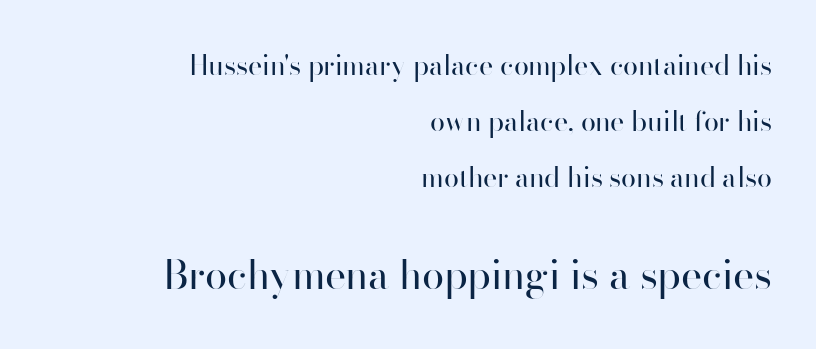
Q: Is the text bold? A: No.
Q: Is the text italic (slanted)? A: No, it is upright.
Q: Is the typeface a serif or a sans-serif typeface? A: Sans-serif.
Q: Is the text underlined? A: No.
Q: How is the paragraph aligned? A: Right-aligned.
Q: Is the spacing between letters normal or unusually wide? A: Normal.
Q: Is the spacing between lines tight, normal or loose? A: Loose.
Q: Which block of text is set in a larger size, the first (top) or the second (bottom)? A: The second (bottom) one.
Q: Width (condensed, normal, or wide)? A: Normal.
Q: Stroke contrast? A: High.
Q: x-height? A: Small.
Q: Monospaced? A: No.
